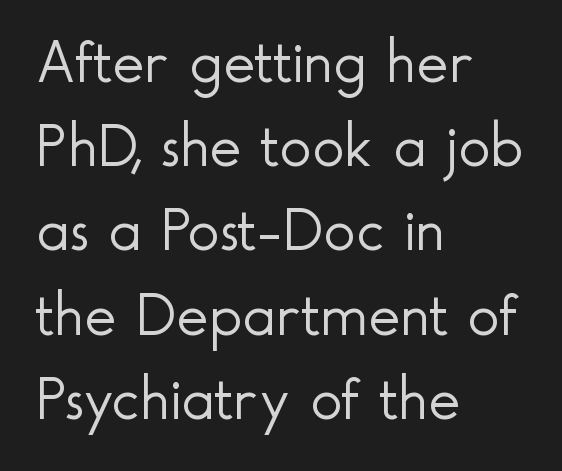
The image shows 61 px light sans-serif type, upright; set left-aligned, normal line spacing (1.38x), normal letter spacing, not underlined; a small x-height.
